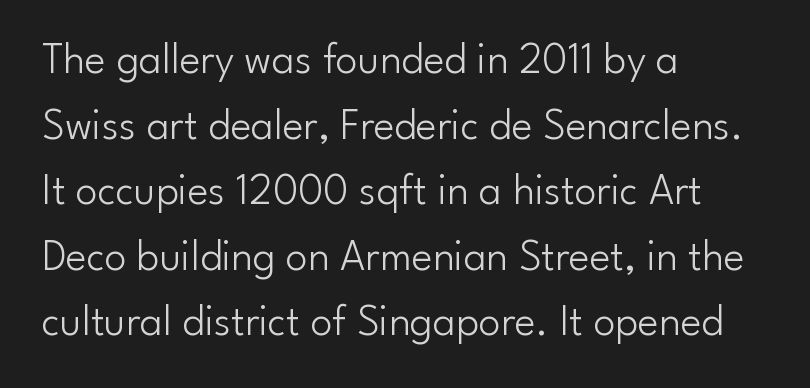
This sample uses a sans-serif face. Summary of vertical rhythm: regular, with standard interline spacing. Style check: upright. You could not count columns in this text — the font is proportionally spaced.
